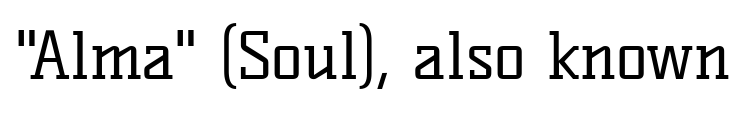
Q: Is the text bold? A: No.
Q: Is the text italic (slanted)? A: No, it is upright.
Q: Is the typeface a serif or a sans-serif typeface? A: Serif.
Q: Is the text underlined? A: No.
Q: Is the spacing between letters normal or unusually wide? A: Normal.
Q: Width (condensed, normal, or wide)? A: Normal.
Q: Stroke contrast? A: Low.
Q: x-height? A: Medium.
Q: Monospaced? A: No.
